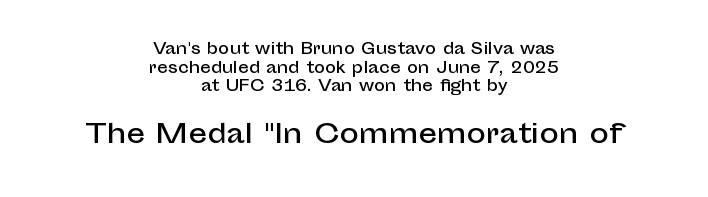
{"italic": "no", "underline": "no", "align": "center", "line_spacing": "normal", "line_spacing_ratio": 1.25, "letter_spacing": "normal", "letter_spacing_em": 0.0, "larger_block": "second", "size_ratio": 1.73, "glyph_px": 26}
